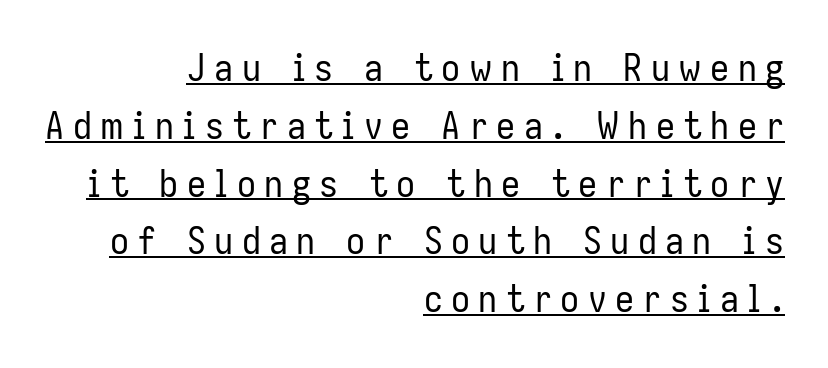
Q: Is the text bold? A: No.
Q: Is the text italic (slanted)? A: No, it is upright.
Q: Is the typeface a serif or a sans-serif typeface? A: Sans-serif.
Q: Is the text underlined? A: Yes.
Q: How is the paragraph aligned? A: Right-aligned.
Q: Is the spacing between letters normal or unusually wide? A: Unusually wide.
Q: Is the spacing between lines tight, normal or loose? A: Normal.
Q: Width (condensed, normal, or wide)? A: Condensed.
Q: Stroke contrast? A: Low.
Q: x-height? A: Medium.
Q: Monospaced? A: No.
